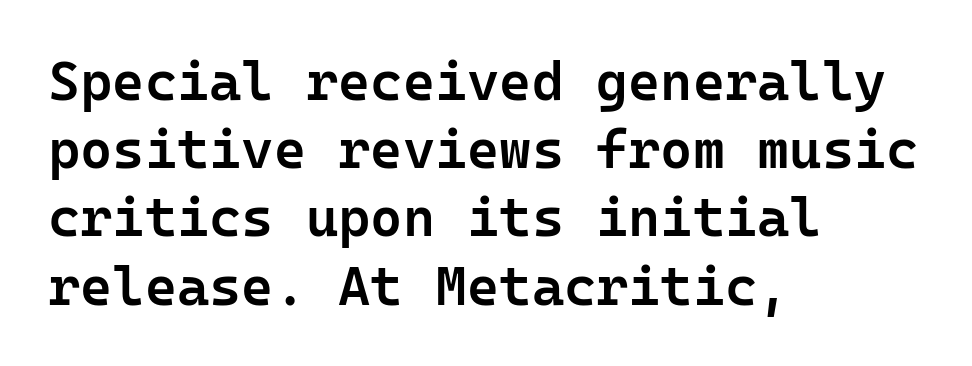
Q: Is the text bold? A: Semi-bold.
Q: Is the text italic (slanted)? A: No, it is upright.
Q: Is the typeface a serif or a sans-serif typeface? A: Sans-serif.
Q: Is the text underlined? A: No.
Q: How is the paragraph aligned? A: Left-aligned.
Q: Is the spacing between letters normal or unusually wide? A: Normal.
Q: Width (condensed, normal, or wide)? A: Normal.
Q: Stroke contrast? A: Low.
Q: x-height? A: Medium.
